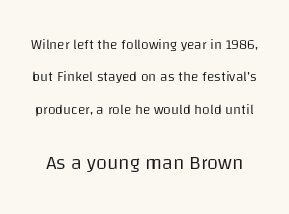
The image shows 20 px text type, upright; set loose line spacing (2.32x), normal letter spacing, not underlined; the second (bottom) block is 1.43x larger.
